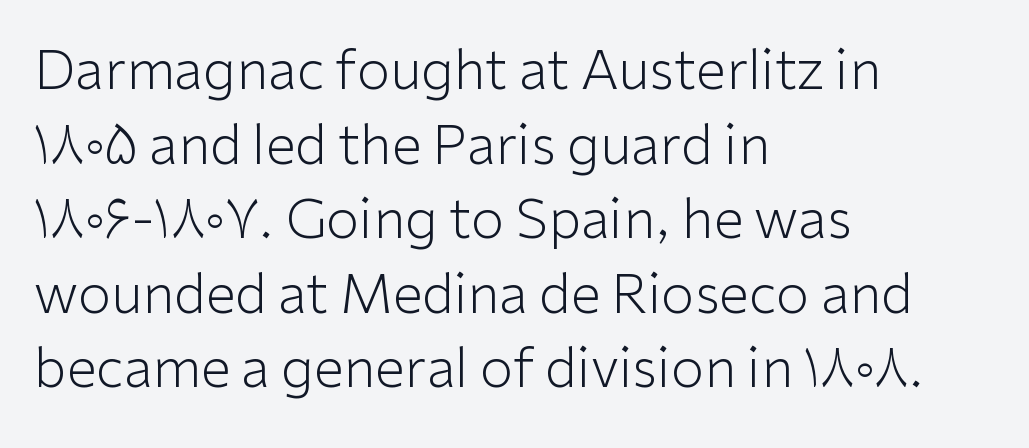
{"serif": "no", "italic": "no", "bold": "no", "weight": "light", "width": "normal", "stroke_contrast": "low", "x_height": "medium", "monospaced": "no", "underline": "no", "align": "left", "line_spacing": "normal", "line_spacing_ratio": 1.38, "letter_spacing": "normal", "letter_spacing_em": 0.0, "glyph_px": 54}
